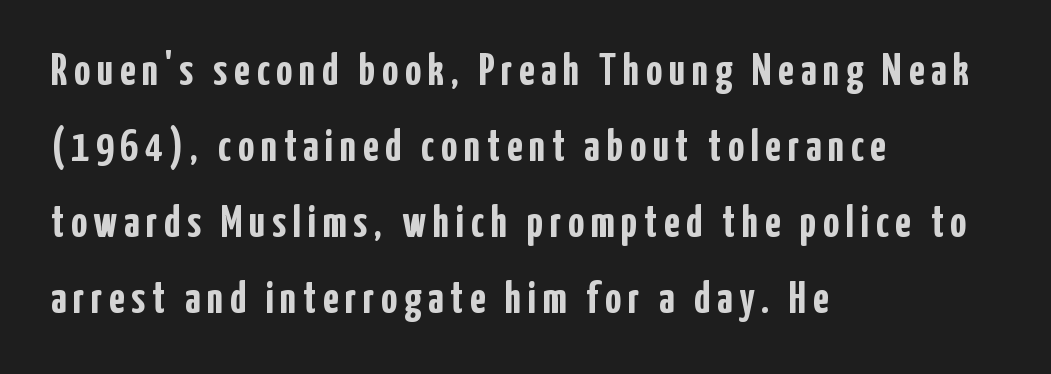
This is sans-serif lettering, the kind often seen on screens and signage. Each letter keeps its own natural width here, so spacing adapts to shape. Line spacing here is normal. Does the lettering tilt? It doesn't — this is upright. Just letters on the line, the space beneath them empty. Each line starts at the same left margin while the right side varies.
